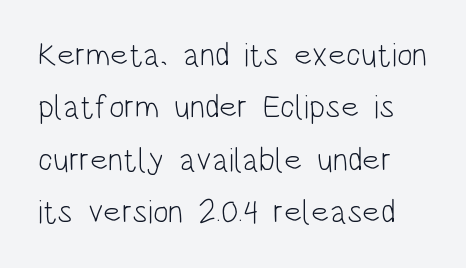
Q: Is the text bold? A: No.
Q: Is the text italic (slanted)? A: No, it is upright.
Q: Is the typeface a serif or a sans-serif typeface? A: Sans-serif.
Q: Is the text underlined? A: No.
Q: Is the spacing between letters normal or unusually wide? A: Normal.
Q: Is the spacing between lines tight, normal or loose? A: Normal.
Q: Width (condensed, normal, or wide)? A: Condensed.
Q: Stroke contrast? A: Low.
Q: x-height? A: Large.
Q: Monospaced? A: No.
